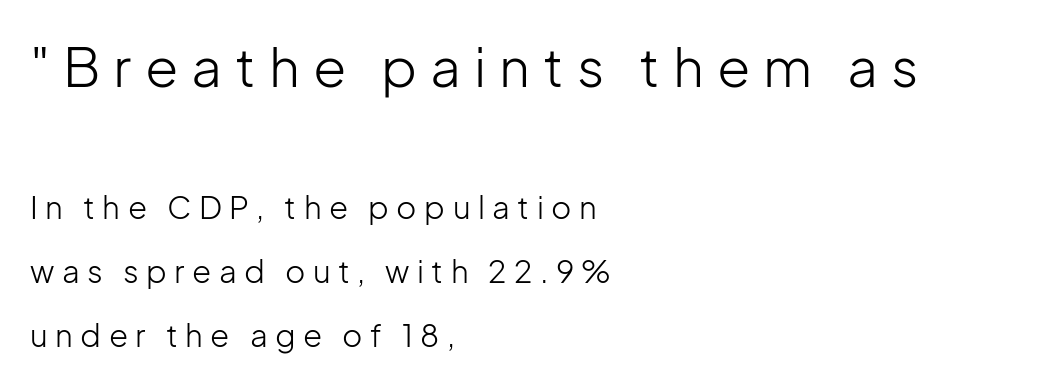
Q: Is the text bold? A: No.
Q: Is the text italic (slanted)? A: No, it is upright.
Q: Is the typeface a serif or a sans-serif typeface? A: Sans-serif.
Q: Is the text underlined? A: No.
Q: How is the paragraph aligned? A: Left-aligned.
Q: Is the spacing between letters normal or unusually wide? A: Unusually wide.
Q: Is the spacing between lines tight, normal or loose? A: Loose.
Q: Which block of text is set in a larger size, the first (top) or the second (bottom)? A: The first (top) one.
Q: Width (condensed, normal, or wide)? A: Normal.
Q: Stroke contrast? A: Low.
Q: x-height? A: Medium.
Q: Monospaced? A: No.
